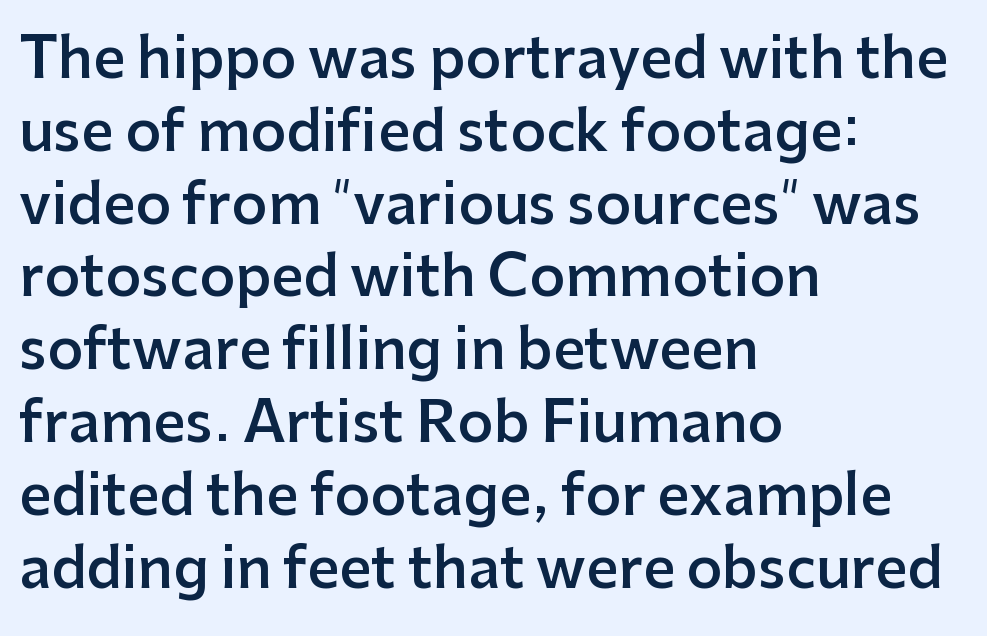
The image shows 56 px semibold sans-serif type, upright; set left-aligned, normal line spacing (1.3x), normal letter spacing, not underlined; low stroke contrast and a medium x-height.
